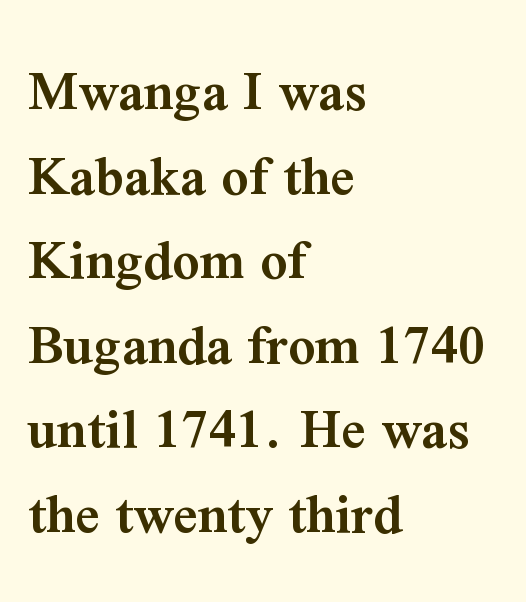
The image shows 60 px semibold serif type, upright; set left-aligned, normal line spacing (1.41x), normal letter spacing, not underlined; medium stroke contrast and a medium x-height.
